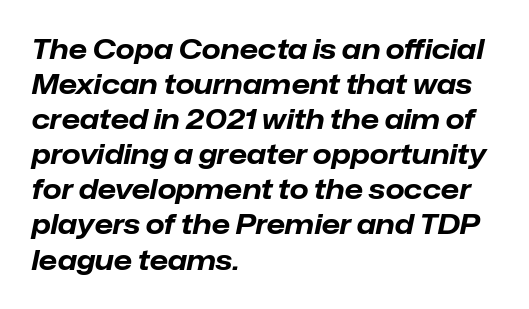
The image shows 27 px bold type, italic (leaning right); set left-aligned, normal line spacing (1.3x), normal letter spacing, not underlined.
